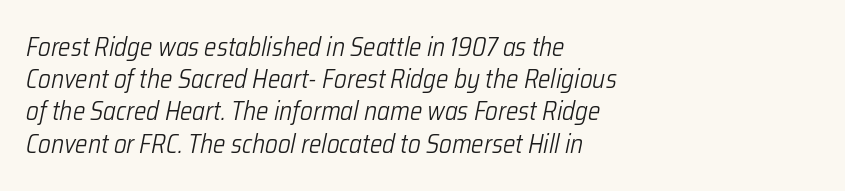
Q: Is the text bold? A: No.
Q: Is the text italic (slanted)? A: Yes, it leans right by about 12 degrees.
Q: Is the text underlined? A: No.
Q: How is the paragraph aligned? A: Left-aligned.
Q: Is the spacing between letters normal or unusually wide? A: Normal.
